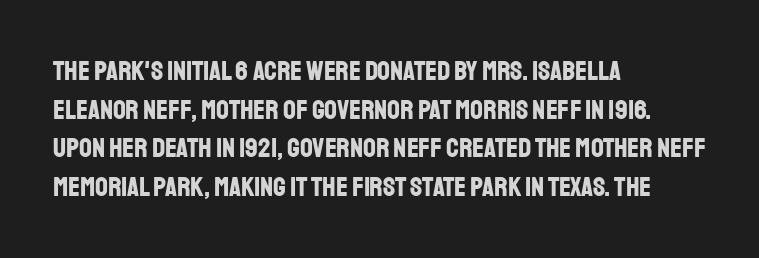
The image shows 28 px bold, condensed sans-serif type, upright; set left-aligned, normal line spacing (1.38x), normal letter spacing, not underlined; low stroke contrast and a large x-height.
